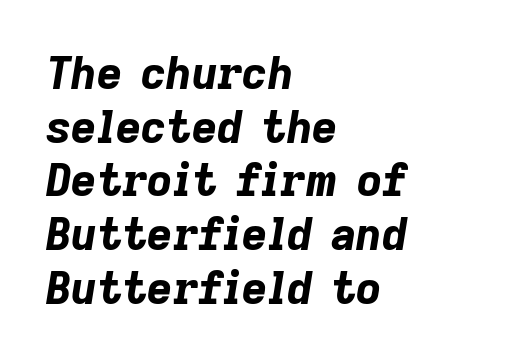
The image shows 44 px bold type, italic (leaning right); set left-aligned, line spacing 1.22x, normal letter spacing, not underlined; low stroke contrast and a medium x-height.
